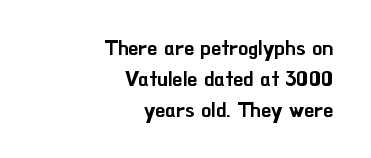
The letters stand straight up with perfectly vertical stems. One glance says typical: line gaps are just what's usual. Glyph-to-glyph distance matches everyday printed text. A flush-right, rag-left setting is used for this passage. The specimen omits any rule beneath the text block's lines.
